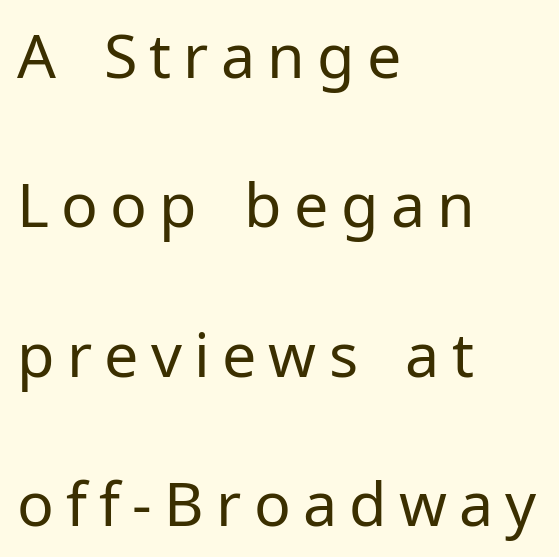
The face used here is a sans, in the tradition of grotesques and geometrics. Heft: none added — not bold. A typesetter would mark this as roman, not italic. Reading down the block, your eye returns to a fixed left position each line. Looks like regular typesetting: each glyph gets only the width it needs.
